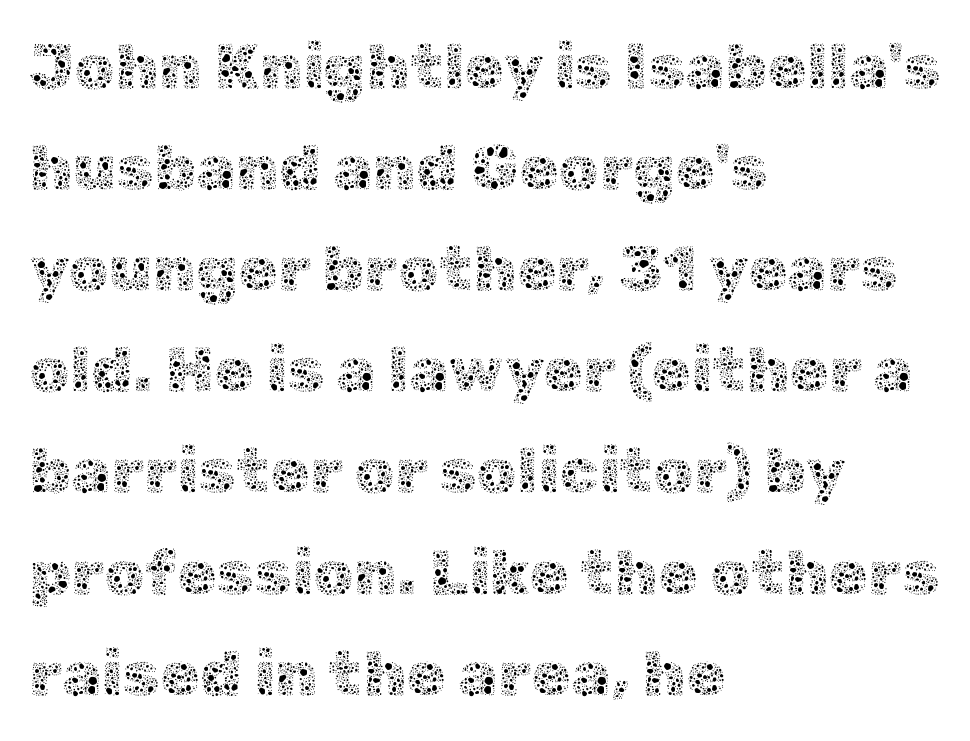
{"italic": "no", "bold": "no", "weight": "thin", "width": "normal", "x_height": "medium", "monospaced": "no", "underline": "no", "align": "left", "line_spacing": "normal", "line_spacing_ratio": 1.58, "letter_spacing": "normal", "letter_spacing_em": 0.0, "glyph_px": 64}
